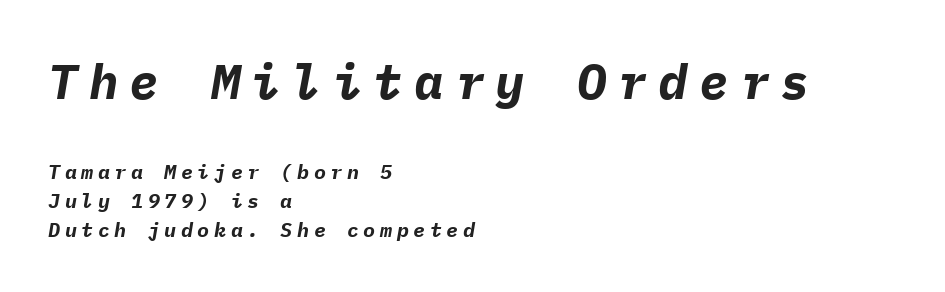
Q: Is the text bold? A: Yes.
Q: Is the text italic (slanted)? A: Yes, it leans right by about 9 degrees.
Q: Is the text underlined? A: No.
Q: How is the paragraph aligned? A: Left-aligned.
Q: Is the spacing between letters normal or unusually wide? A: Unusually wide.
Q: Is the spacing between lines tight, normal or loose? A: Normal.
Q: Which block of text is set in a larger size, the first (top) or the second (bottom)? A: The first (top) one.
Q: Width (condensed, normal, or wide)? A: Normal.
Q: Stroke contrast? A: Low.
Q: x-height? A: Medium.
Q: Monospaced? A: Yes.
